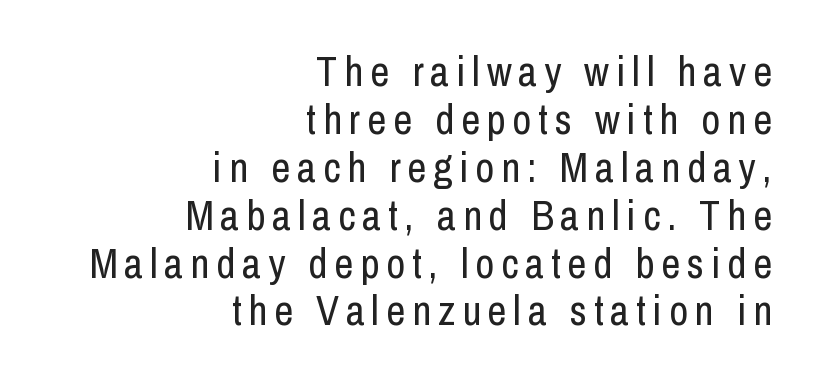
Q: Is the text bold? A: No.
Q: Is the text italic (slanted)? A: No, it is upright.
Q: Is the typeface a serif or a sans-serif typeface? A: Sans-serif.
Q: Is the text underlined? A: No.
Q: How is the paragraph aligned? A: Right-aligned.
Q: Is the spacing between lines tight, normal or loose? A: Tight.
Q: Width (condensed, normal, or wide)? A: Condensed.
Q: Stroke contrast? A: Low.
Q: x-height? A: Medium.
Q: Monospaced? A: No.
